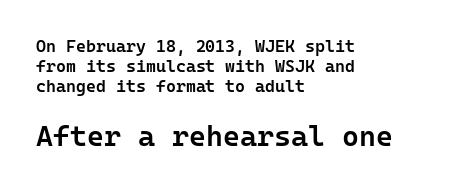
The image shows 29 px semibold sans-serif type, upright, monospaced; set left-aligned, line spacing 1.18x, normal letter spacing, not underlined; the second (bottom) block is 1.71x larger; low stroke contrast and a medium x-height.
